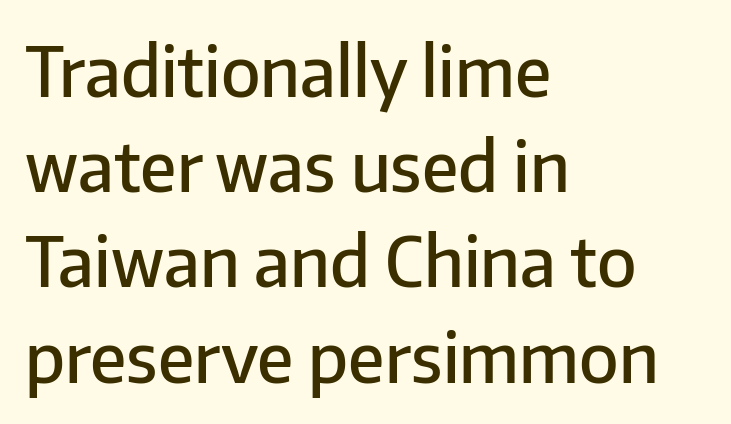
Q: Is the text bold? A: Semi-bold.
Q: Is the text italic (slanted)? A: No, it is upright.
Q: Is the typeface a serif or a sans-serif typeface? A: Sans-serif.
Q: Is the text underlined? A: No.
Q: How is the paragraph aligned? A: Left-aligned.
Q: Is the spacing between letters normal or unusually wide? A: Normal.
Q: Is the spacing between lines tight, normal or loose? A: Normal.
Q: Width (condensed, normal, or wide)? A: Normal.
Q: Stroke contrast? A: Low.
Q: x-height? A: Medium.
Q: Monospaced? A: No.
